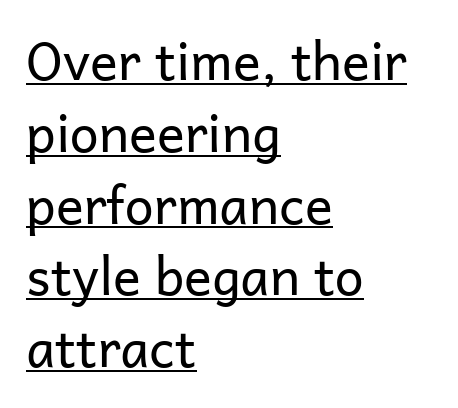
Q: Is the text bold? A: No.
Q: Is the text italic (slanted)? A: No, it is upright.
Q: Is the typeface a serif or a sans-serif typeface? A: Sans-serif.
Q: Is the text underlined? A: Yes.
Q: How is the paragraph aligned? A: Left-aligned.
Q: Is the spacing between letters normal or unusually wide? A: Normal.
Q: Is the spacing between lines tight, normal or loose? A: Normal.
Q: Width (condensed, normal, or wide)? A: Normal.
Q: Stroke contrast? A: Low.
Q: x-height? A: Medium.
Q: Monospaced? A: No.
